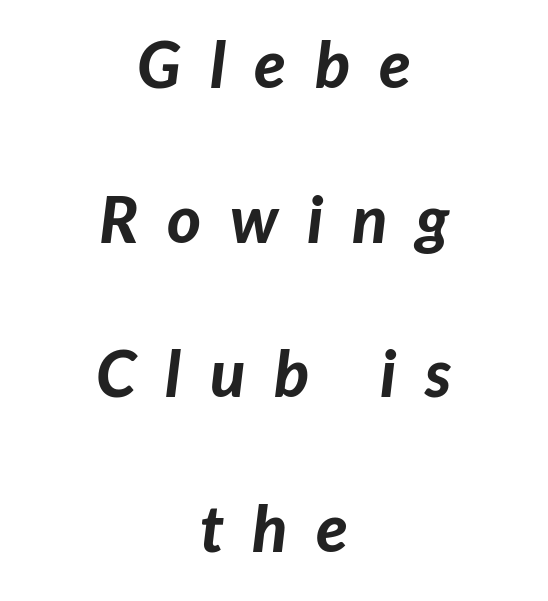
{"italic": "yes", "lean": "right", "slant_degrees": 7, "bold": "yes", "weight": "bold", "width": "normal", "stroke_contrast": "low", "x_height": "medium", "monospaced": "no", "underline": "no", "align": "center", "line_spacing": "loose", "line_spacing_ratio": 2.38, "letter_spacing": "wide", "letter_spacing_em": 0.44, "glyph_px": 65}
